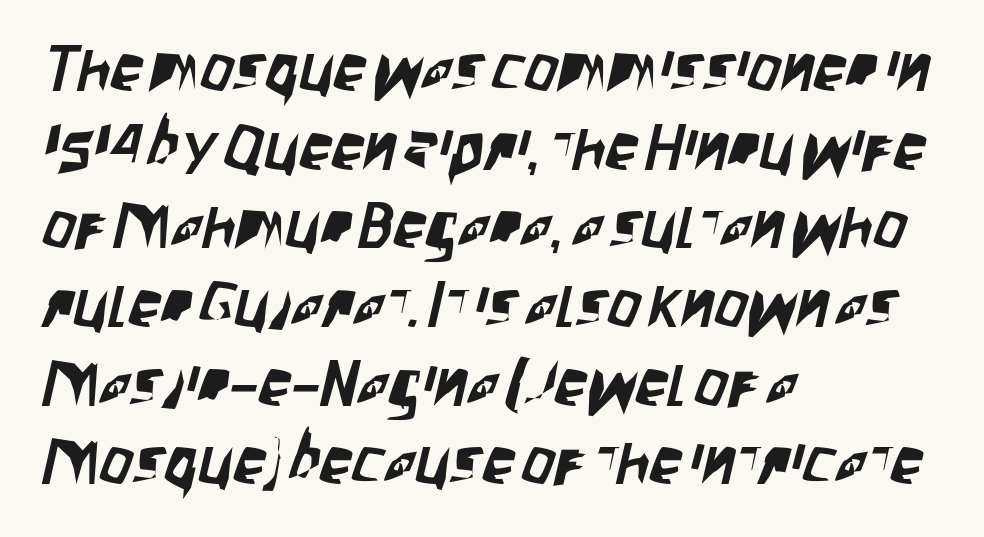
{"serif": "no", "width": "condensed", "stroke_contrast": "low", "x_height": "large", "monospaced": "no", "underline": "no", "align": "left", "line_spacing_ratio": 1.21, "letter_spacing": "normal", "letter_spacing_em": 0.0, "glyph_px": 65}
